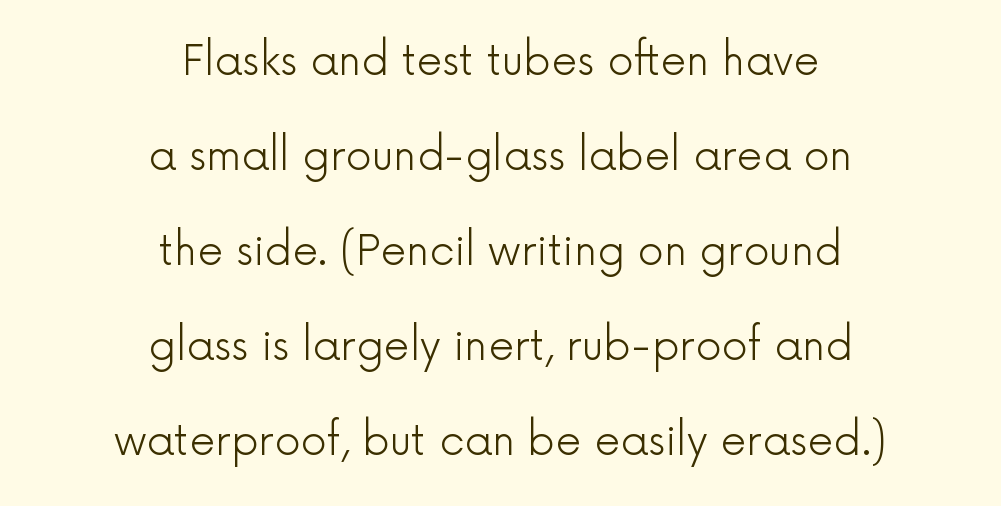
{"serif": "no", "italic": "no", "bold": "no", "weight": "light", "width": "normal", "x_height": "medium", "monospaced": "no", "underline": "no", "align": "center", "line_spacing": "loose", "line_spacing_ratio": 2.32, "letter_spacing": "normal", "letter_spacing_em": 0.0, "glyph_px": 41}
